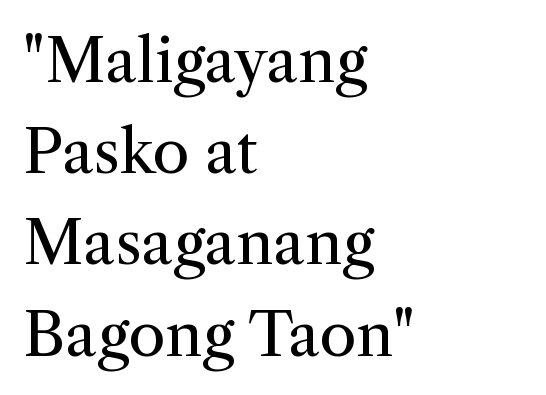
{"serif": "yes", "italic": "no", "bold": "no", "weight": "regular", "width": "normal", "stroke_contrast": "medium", "x_height": "medium", "monospaced": "no", "underline": "no", "align": "left", "line_spacing": "normal", "line_spacing_ratio": 1.52, "letter_spacing": "normal", "letter_spacing_em": 0.0, "glyph_px": 60}
